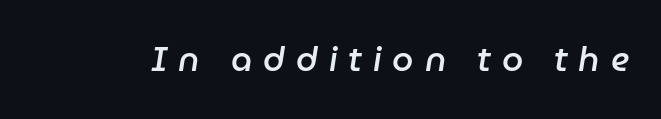
The image shows 34 px semibold type, italic (leaning right); set unusually wide letter spacing (+0.32 em), not underlined; low stroke contrast and a medium x-height.
